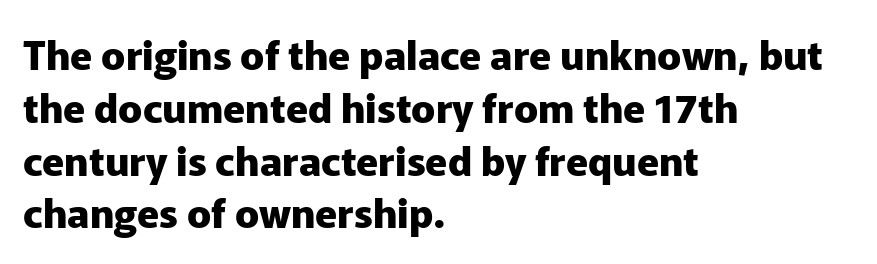
The type sits square on the baseline with zero lean. Its strokes are broad and dark, the hallmark of bold type. Varying glyph widths throughout — classic text-font behaviour. This sample keeps an unexceptional amount of space between lines.
